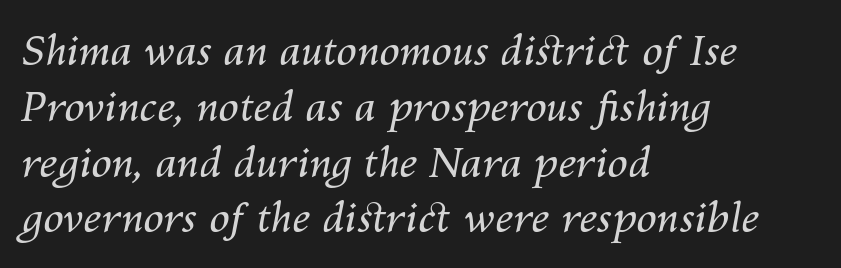
The image shows 41 px regular-weight type, italic (leaning right); set left-aligned, normal line spacing (1.36x), normal letter spacing, not underlined; medium stroke contrast and a medium x-height.
